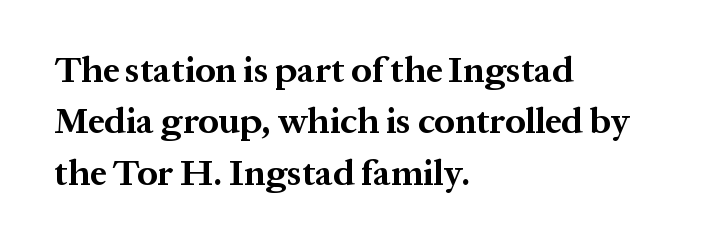
{"serif": "yes", "italic": "no", "bold": "yes", "weight": "bold", "width": "normal", "stroke_contrast": "medium", "x_height": "medium", "monospaced": "no", "underline": "no", "align": "left", "line_spacing": "normal", "line_spacing_ratio": 1.43, "letter_spacing": "normal", "letter_spacing_em": 0.0, "glyph_px": 36}
